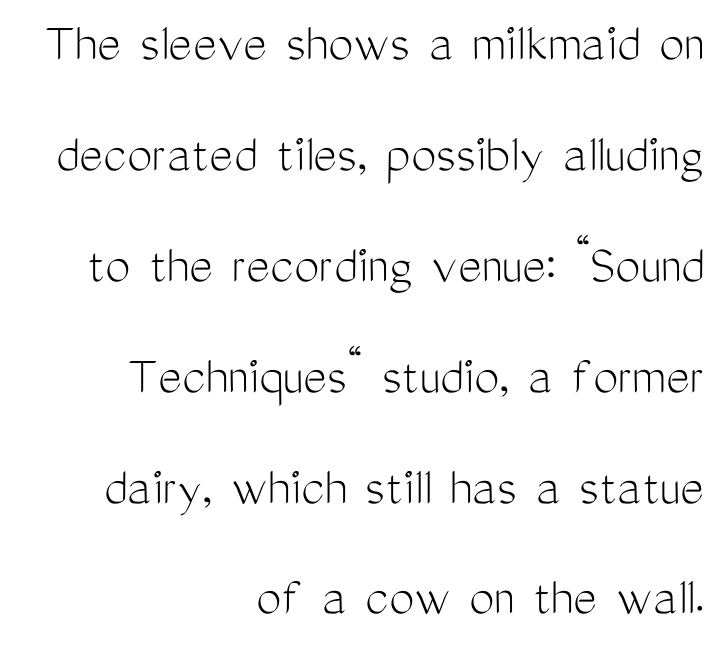
{"serif": "no", "italic": "no", "bold": "no", "weight": "light", "width": "condensed", "stroke_contrast": "medium", "x_height": "medium", "monospaced": "no", "underline": "no", "align": "right", "line_spacing": "loose", "line_spacing_ratio": 1.98, "letter_spacing": "normal", "letter_spacing_em": 0.0, "glyph_px": 56}
